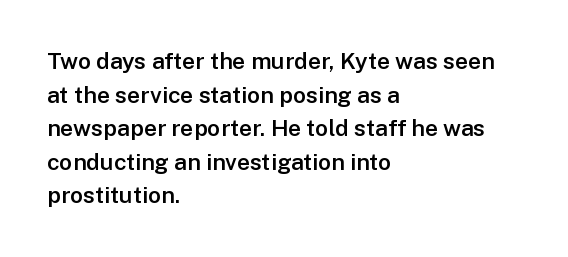
{"italic": "no", "bold": "semi", "underline": "no", "align": "left", "line_spacing": "normal", "line_spacing_ratio": 1.46, "letter_spacing": "normal", "letter_spacing_em": 0.0, "glyph_px": 23}
